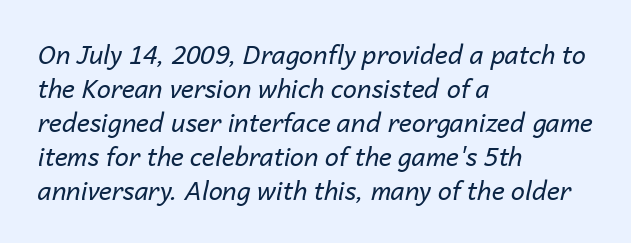
The image shows 25 px text type, italic (leaning right); set left-aligned, normal line spacing (1.36x), normal letter spacing, not underlined.
